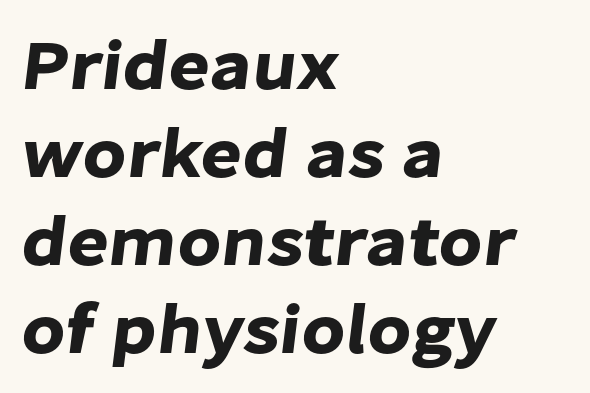
One-word summary of the alignment: left. To sum up the face: it is a sans, with no serifs. The rendering uses natural spacing where letterforms have individual widths. Nobody touched the tracking dial on this one. Any mark beneath the type? The region is blank.
